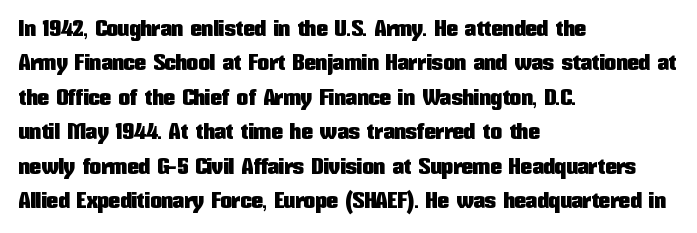
The image shows 23 px text type, upright; set left-aligned, normal line spacing (1.5x), normal letter spacing, not underlined.
